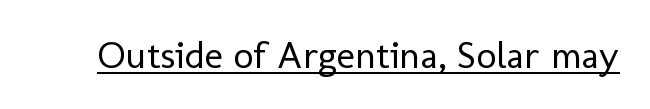
{"serif": "no", "italic": "no", "bold": "no", "weight": "regular", "width": "normal", "stroke_contrast": "low", "x_height": "medium", "monospaced": "no", "underline": "yes", "letter_spacing": "normal", "letter_spacing_em": 0.0, "glyph_px": 39}
